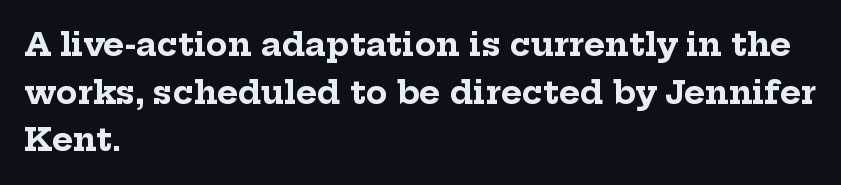
Which margin do the lines hug? The left one — the right edge is uneven. Its strokes are broad and dark, the hallmark of bold type. The space beneath each line is pristine and unruled. These lines are rendered in a variable-pitch font. Posture: vertical.
